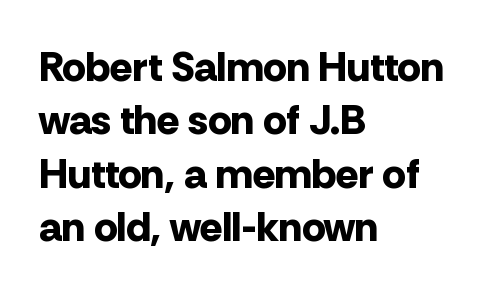
{"serif": "no", "italic": "no", "bold": "yes", "weight": "bold", "width": "normal", "stroke_contrast": "low", "x_height": "medium", "monospaced": "no", "underline": "no", "align": "left", "line_spacing": "normal", "line_spacing_ratio": 1.27, "letter_spacing": "normal", "letter_spacing_em": 0.0, "glyph_px": 42}
